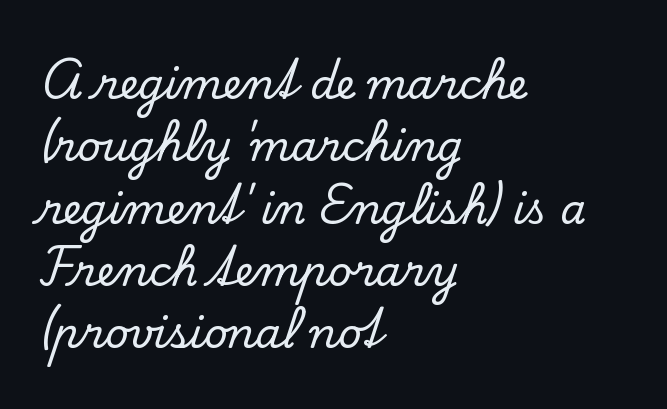
The image shows 41 px serif type; set left-aligned, normal line spacing (1.52x), normal letter spacing, not underlined; low stroke contrast and a small x-height.
